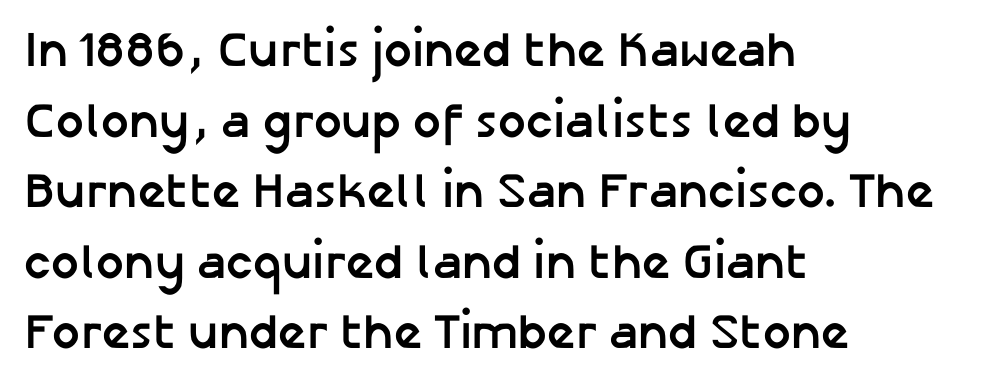
No word sits above an underline. Note the varied advance widths — an 'i' is clearly narrower than an 'm'. In terms of leading, this rendering sits right in the middle. A student would call this left alignment; a typographer would say flush left, rag right. The font family rendered here belongs to the sans-serif group.
